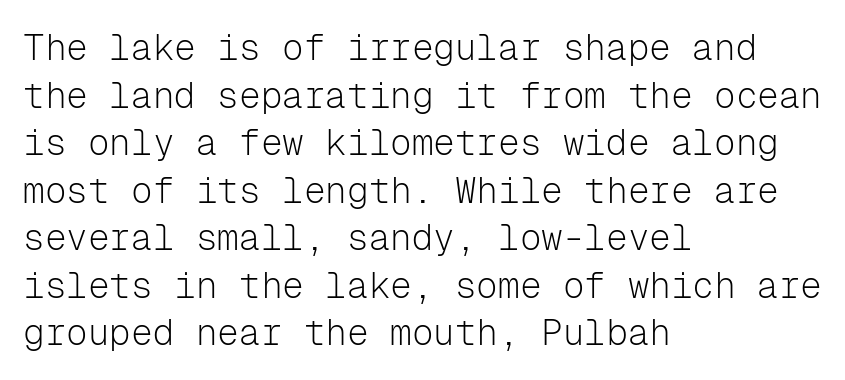
Stem width sits at or under what a default text font uses. One-word summary of the alignment: left. The rendering uses a moderate line-height, typical for paragraphs. Do the letters lean? They stand straight. The rendering uses typewriter-style spacing with identical character cells. This sample uses a sans-serif face.
